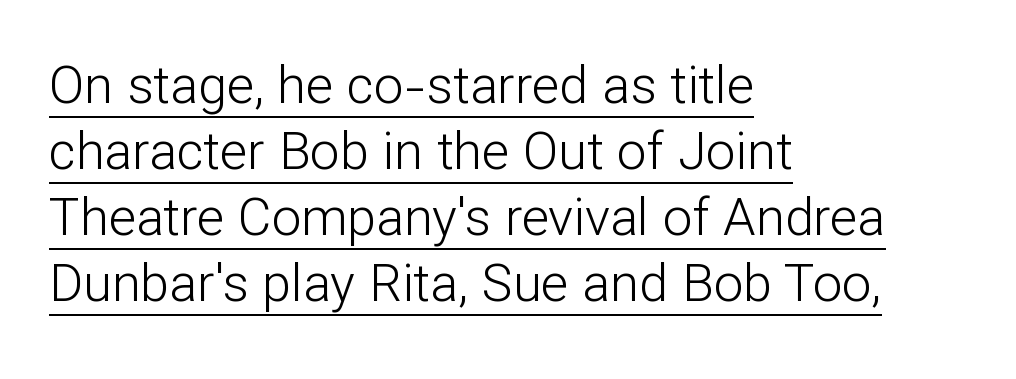
{"serif": "no", "italic": "no", "bold": "no", "weight": "light", "width": "normal", "stroke_contrast": "low", "x_height": "medium", "monospaced": "no", "underline": "yes", "align": "left", "line_spacing": "normal", "line_spacing_ratio": 1.27, "letter_spacing": "normal", "letter_spacing_em": 0.0, "glyph_px": 52}
